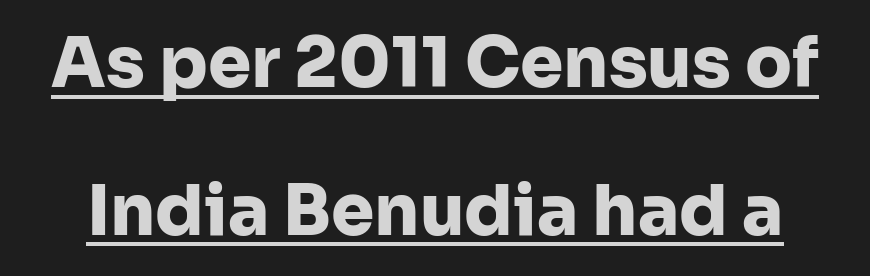
Q: Is the text bold? A: Yes.
Q: Is the text italic (slanted)? A: No, it is upright.
Q: Is the typeface a serif or a sans-serif typeface? A: Sans-serif.
Q: Is the text underlined? A: Yes.
Q: Is the spacing between letters normal or unusually wide? A: Normal.
Q: Is the spacing between lines tight, normal or loose? A: Loose.
Q: Width (condensed, normal, or wide)? A: Normal.
Q: Stroke contrast? A: Low.
Q: x-height? A: Medium.
Q: Monospaced? A: No.
